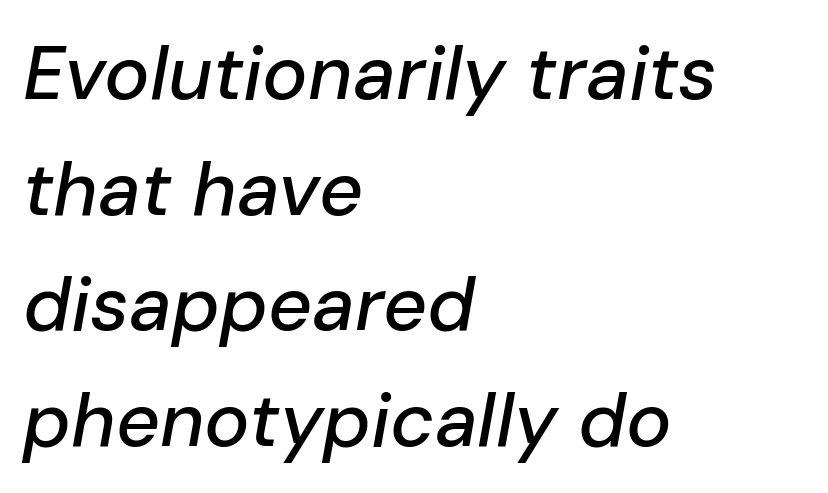
The image shows 76 px text type, italic (leaning right); set left-aligned, normal line spacing (1.52x), normal letter spacing, not underlined; low stroke contrast and a medium x-height.
